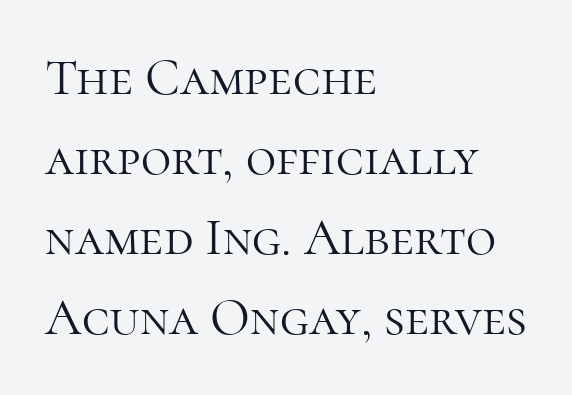
Q: Is the text bold? A: No.
Q: Is the text italic (slanted)? A: No, it is upright.
Q: Is the typeface a serif or a sans-serif typeface? A: Serif.
Q: Is the text underlined? A: No.
Q: How is the paragraph aligned? A: Left-aligned.
Q: Is the spacing between letters normal or unusually wide? A: Normal.
Q: Is the spacing between lines tight, normal or loose? A: Normal.
Q: Width (condensed, normal, or wide)? A: Normal.
Q: Stroke contrast? A: High.
Q: x-height? A: Medium.
Q: Monospaced? A: No.
